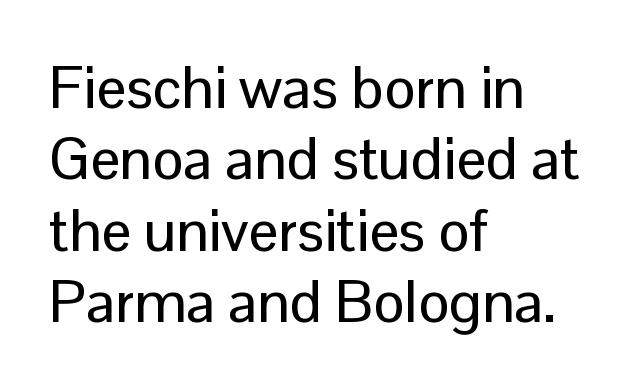
{"serif": "no", "italic": "no", "width": "normal", "stroke_contrast": "low", "x_height": "medium", "monospaced": "no", "underline": "no", "align": "left", "line_spacing_ratio": 1.21, "letter_spacing": "normal", "letter_spacing_em": 0.0, "glyph_px": 59}
